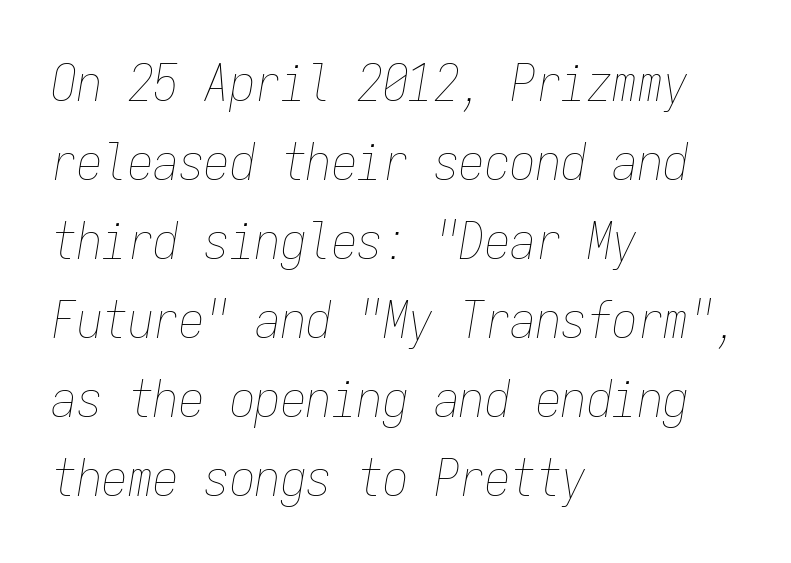
The image shows 51 px thin, condensed type, italic (leaning right), monospaced; set left-aligned, normal line spacing (1.55x), normal letter spacing, not underlined; low stroke contrast and a medium x-height.
